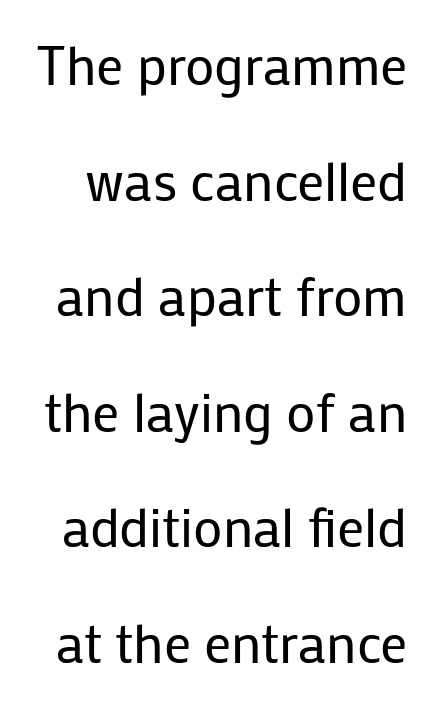
The strokes are not fattened; the text isn't bold. Every character sits straight up, as roman type does. Words appear dense and cohesive because spacing is normal. The vertical gap from one line to the next is large. This sample has the flowing, uneven cadence of proportional lettering. The foot of each line stays bare and open.
